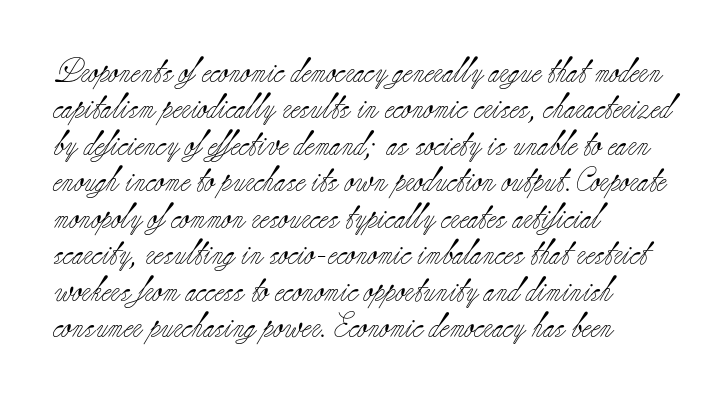
Q: Is the text bold? A: No.
Q: Is the text italic (slanted)? A: Yes.
Q: Is the text underlined? A: No.
Q: How is the paragraph aligned? A: Left-aligned.
Q: Is the spacing between letters normal or unusually wide? A: Normal.
Q: Is the spacing between lines tight, normal or loose? A: Normal.
